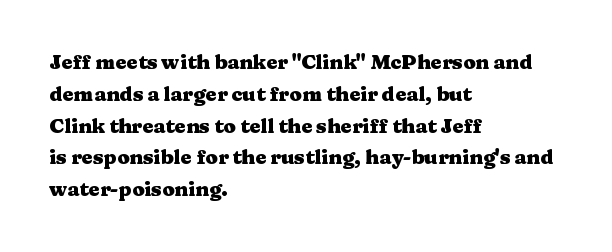
Q: Is the text bold? A: Yes.
Q: Is the text italic (slanted)? A: No, it is upright.
Q: Is the text underlined? A: No.
Q: How is the paragraph aligned? A: Left-aligned.
Q: Is the spacing between letters normal or unusually wide? A: Normal.
Q: Is the spacing between lines tight, normal or loose? A: Normal.
